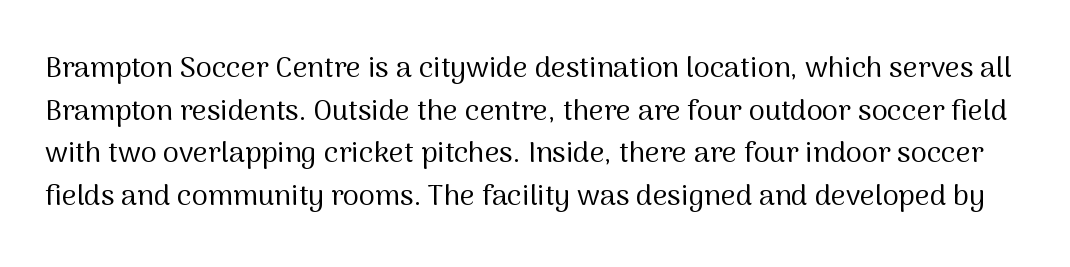
This block has exactly the height ordinary leading produces. No extra tracking has been applied to these lines. Each letter keeps its own natural width here, so spacing adapts to shape. Letters rest on an invisible, unmarked baseline. In terms of letterform style, serifs are entirely absent. No italicization has been applied; the sample stays upright.
